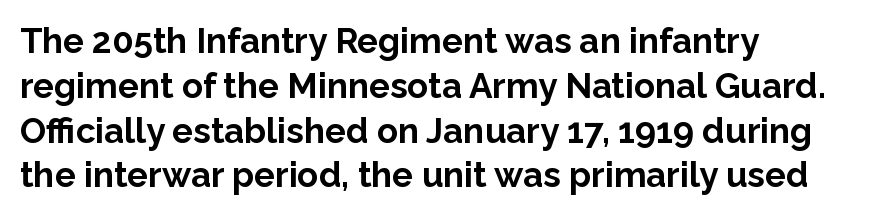
Caption: standard tracking, unaltered. Leading matches the norm, producing a regular column. Examine the stroke ends and you'll find no serifs. Notice how the passage keeps a crisp vertical edge on the left only. The glyphs are unaccompanied by any horizontal stroke below them. Notice how the stems are strictly vertical — no italics here.
